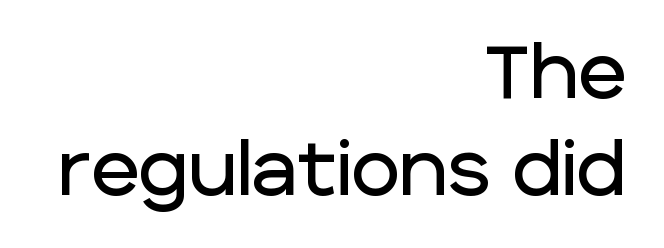
Regular leading. The letters advance in unequal steps, a hallmark of proportional type. Any mark beneath the type? The region is blank. Alignment: flush right. Posture: straight, roman, zero tilt. Does extra space separate the letters? No, they use regular spacing.
